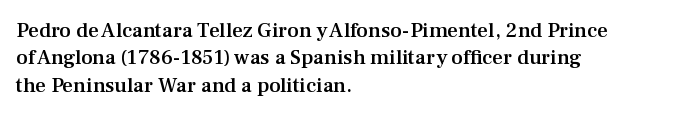
Q: Is the text bold? A: Semi-bold.
Q: Is the text italic (slanted)? A: No, it is upright.
Q: Is the text underlined? A: No.
Q: How is the paragraph aligned? A: Left-aligned.
Q: Is the spacing between letters normal or unusually wide? A: Normal.
Q: Is the spacing between lines tight, normal or loose? A: Normal.
